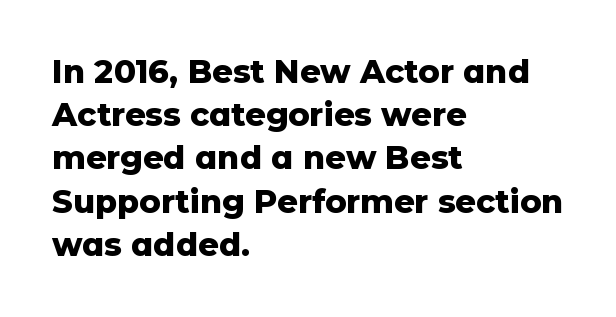
The image shows 32 px heavy sans-serif type, upright; set left-aligned, normal line spacing (1.35x), normal letter spacing, not underlined; low stroke contrast and a medium x-height.
